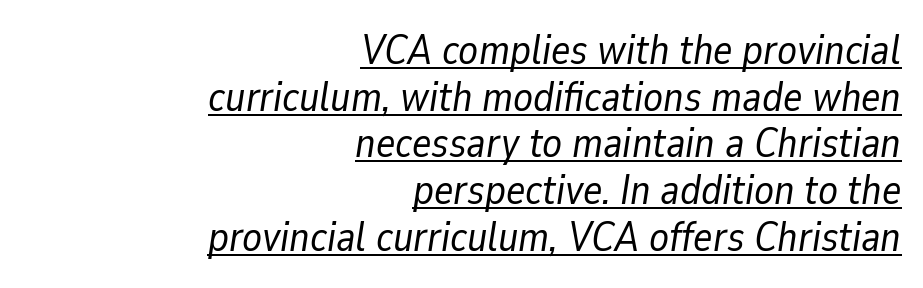
The image shows 41 px regular-weight type, italic (leaning right); set right-aligned, tight line spacing (1.14x), normal letter spacing, underlined; low stroke contrast and a medium x-height.
